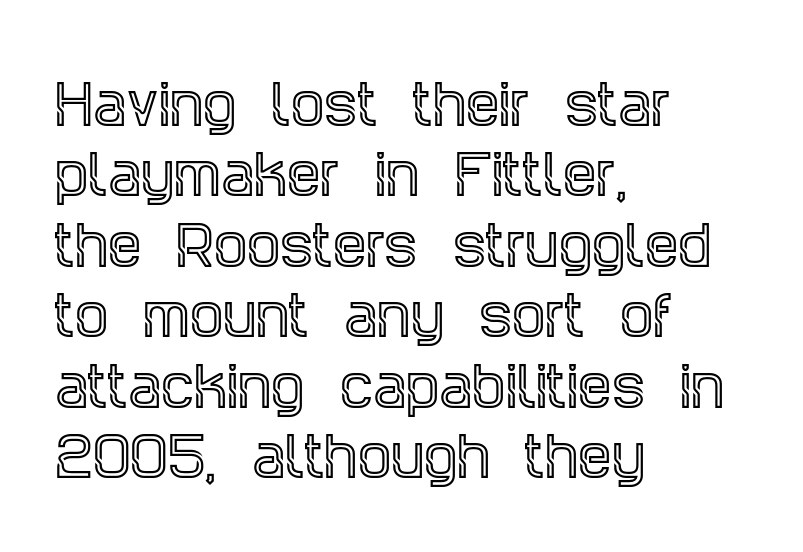
Old-style or modern, the face here clearly has serifs. Caption: standard tracking, unaltered. Proportional: the letters do not fall into vertical columns. The string is rendered with underlining switched off. This block has exactly the height ordinary leading produces.
